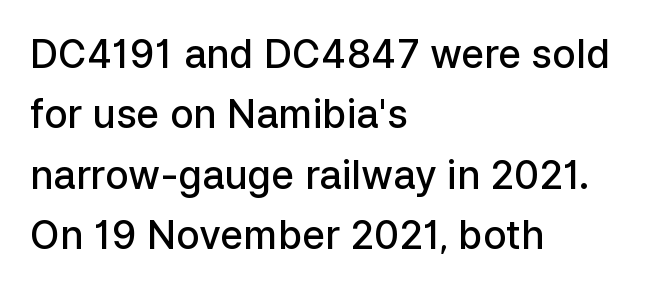
The image shows 39 px semibold sans-serif type, upright; set left-aligned, normal line spacing (1.55x), normal letter spacing, not underlined; low stroke contrast and a medium x-height.
